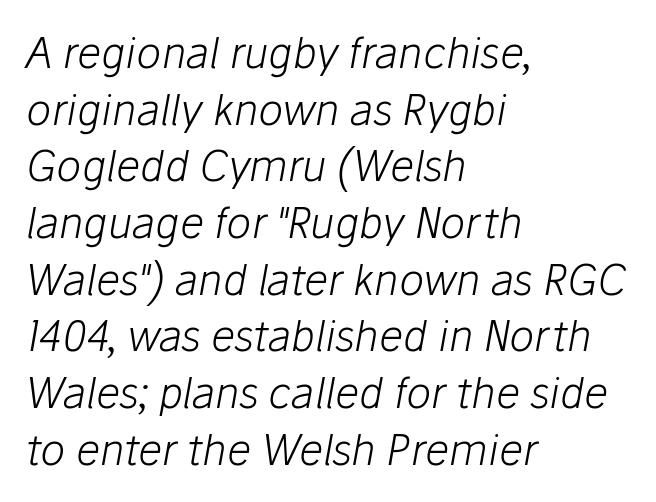
Varying glyph widths throughout — classic text-font behaviour. Emphasis-style slanted type is in use. Decoration check: the copy has no underline. The gaps between neighbouring characters are ordinary and unremarkable. Compared with typical paragraphs, the rows here are spaced about the same. Is the block centered? No — it sits flush against the left margin.
